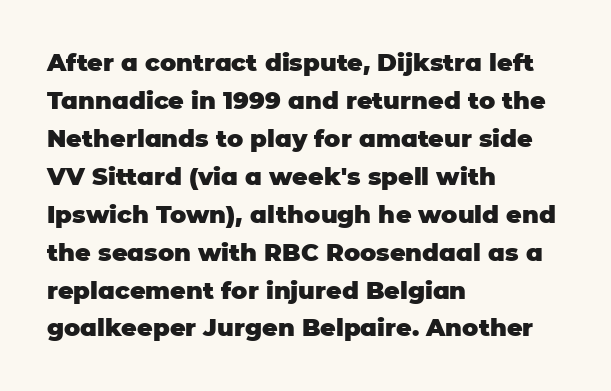
Q: Is the text bold? A: Yes.
Q: Is the text italic (slanted)? A: No, it is upright.
Q: Is the text underlined? A: No.
Q: How is the paragraph aligned? A: Left-aligned.
Q: Is the spacing between letters normal or unusually wide? A: Normal.
Q: Is the spacing between lines tight, normal or loose? A: Normal.
